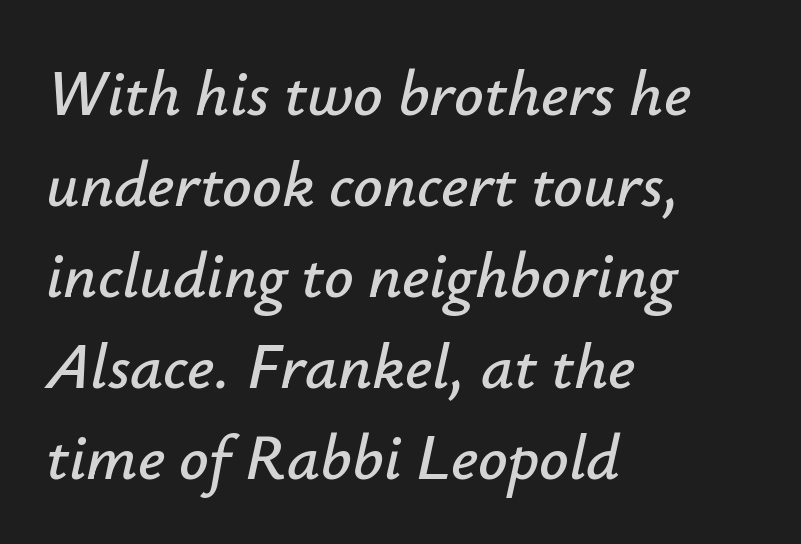
{"italic": "yes", "lean": "right", "slant_degrees": 12, "width": "normal", "stroke_contrast": "low", "x_height": "small", "monospaced": "no", "underline": "no", "align": "left", "line_spacing": "normal", "line_spacing_ratio": 1.4, "letter_spacing": "normal", "letter_spacing_em": 0.0, "glyph_px": 65}
